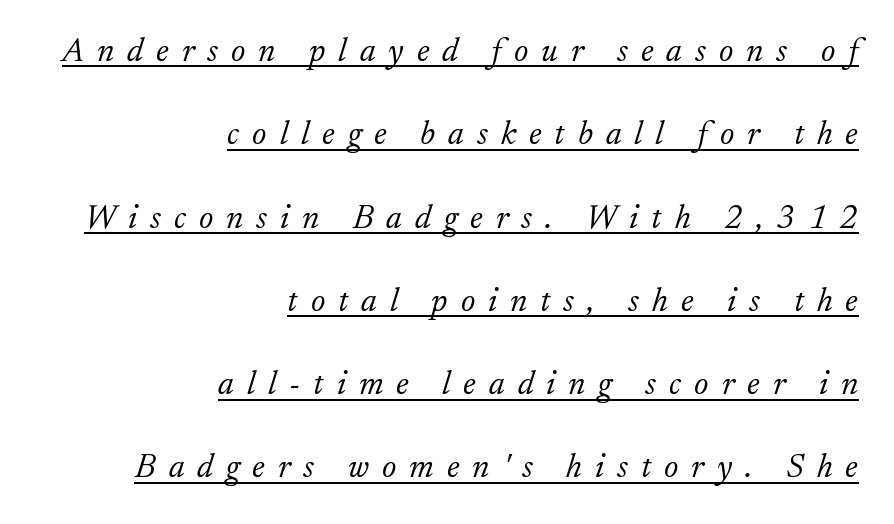
The image shows 34 px light serif type, italic (leaning right); set right-aligned, loose line spacing (2.45x), unusually wide letter spacing (+0.38 em), underlined; low stroke contrast and a small x-height.
